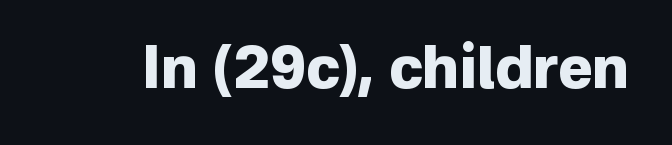
Q: Is the text bold? A: Yes.
Q: Is the text italic (slanted)? A: No, it is upright.
Q: Is the typeface a serif or a sans-serif typeface? A: Sans-serif.
Q: Is the text underlined? A: No.
Q: Is the spacing between letters normal or unusually wide? A: Normal.
Q: Width (condensed, normal, or wide)? A: Normal.
Q: Stroke contrast? A: Low.
Q: x-height? A: Medium.
Q: Monospaced? A: No.
